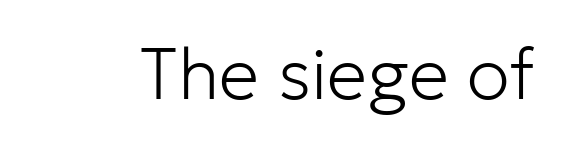
The image shows 72 px light sans-serif type, upright; set normal letter spacing, not underlined; low stroke contrast and a medium x-height.
